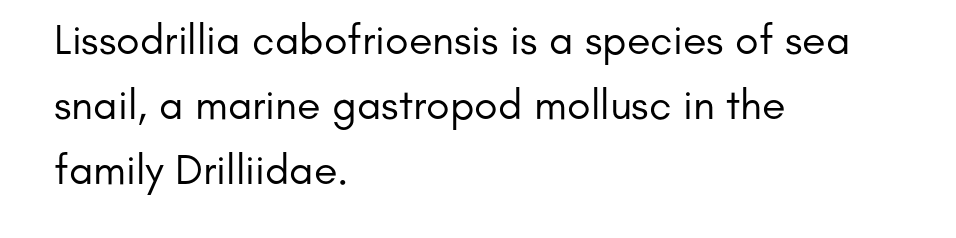
Q: Is the text bold? A: No.
Q: Is the text italic (slanted)? A: No, it is upright.
Q: Is the typeface a serif or a sans-serif typeface? A: Sans-serif.
Q: Is the text underlined? A: No.
Q: How is the paragraph aligned? A: Left-aligned.
Q: Is the spacing between letters normal or unusually wide? A: Normal.
Q: Is the spacing between lines tight, normal or loose? A: Normal.
Q: Width (condensed, normal, or wide)? A: Normal.
Q: Stroke contrast? A: Low.
Q: x-height? A: Small.
Q: Monospaced? A: No.
